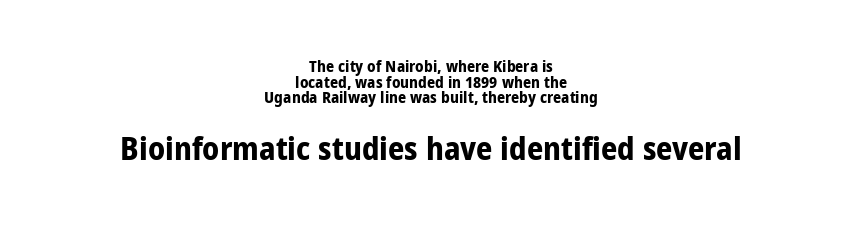
The image shows 32 px bold, condensed sans-serif type, upright; set centered, tight line spacing (0.97x), normal letter spacing, not underlined; the second (bottom) block is 2.0x larger; low stroke contrast and a large x-height.
